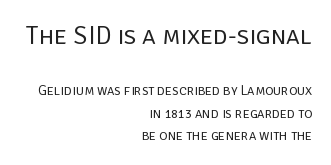
{"italic": "no", "bold": "no", "underline": "no", "align": "right", "line_spacing": "normal", "line_spacing_ratio": 1.6, "letter_spacing": "normal", "letter_spacing_em": 0.0, "larger_block": "first", "size_ratio": 1.86, "glyph_px": 26}
